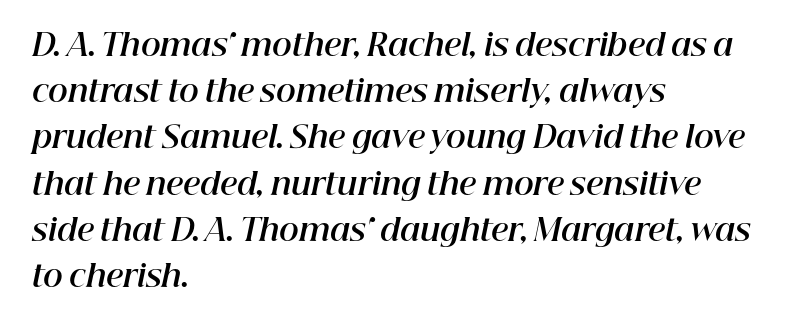
The image shows 30 px bold type, italic (leaning right); set left-aligned, normal line spacing (1.54x), normal letter spacing, not underlined; high stroke contrast and a medium x-height.
